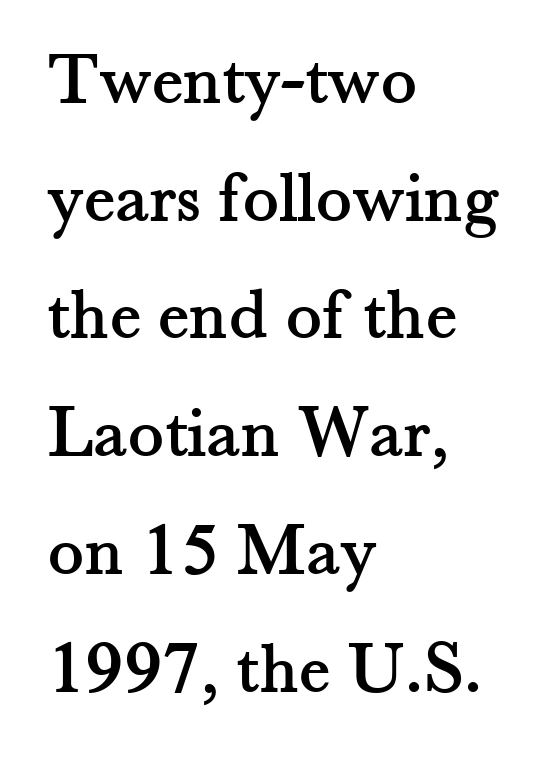
Glance below the letters and you will spot only blank space. Vertical strokes here are truly vertical. Short and long lines alike share a common starting point at left. Little horizontal feet cap the strokes, marking this as serif type.
